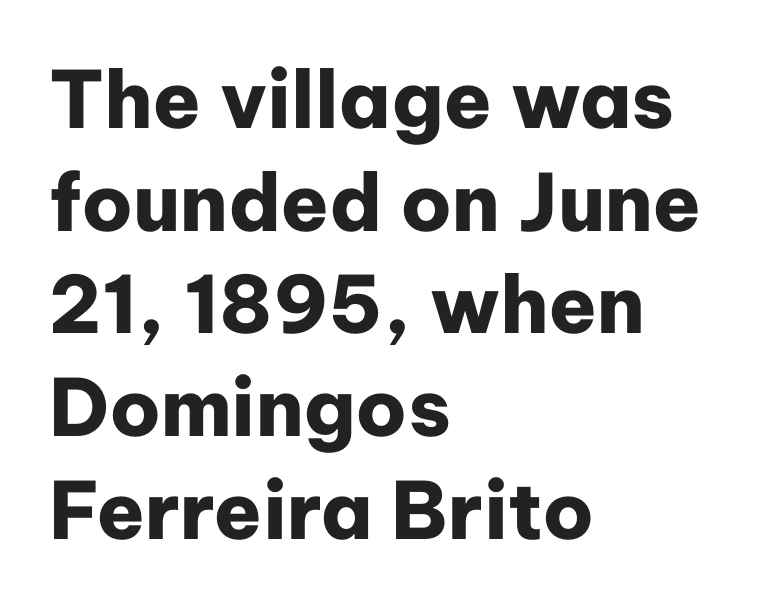
The image shows 79 px heavy sans-serif type, upright; set left-aligned, normal line spacing (1.3x), normal letter spacing, not underlined; low stroke contrast and a medium x-height.
